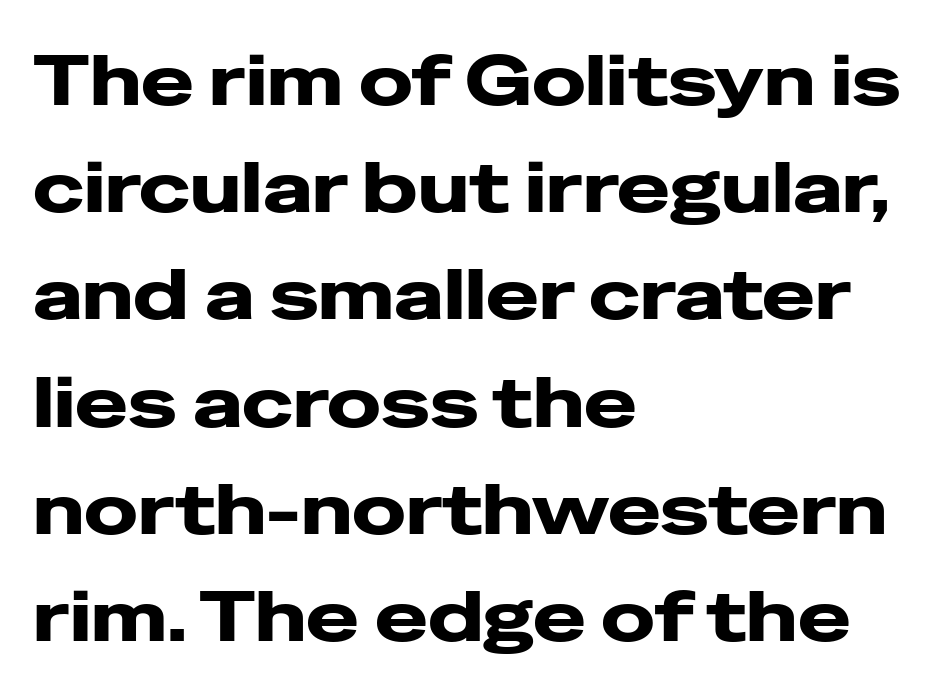
Q: Is the text italic (slanted)? A: No, it is upright.
Q: Is the typeface a serif or a sans-serif typeface? A: Sans-serif.
Q: Is the text underlined? A: No.
Q: How is the paragraph aligned? A: Left-aligned.
Q: Is the spacing between letters normal or unusually wide? A: Normal.
Q: Is the spacing between lines tight, normal or loose? A: Normal.
Q: Width (condensed, normal, or wide)? A: Wide.
Q: Stroke contrast? A: Low.
Q: x-height? A: Medium.
Q: Monospaced? A: No.
